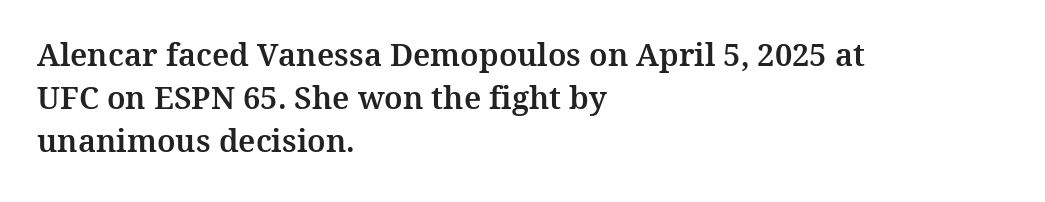
The passage shown is typed in a proportional face where columns would drift. Glyph-to-glyph distance matches everyday printed text. Observe the serifs anchoring each vertical stroke in this sample. Is there much room between lines? A standard amount, neither cramped nor airy.
